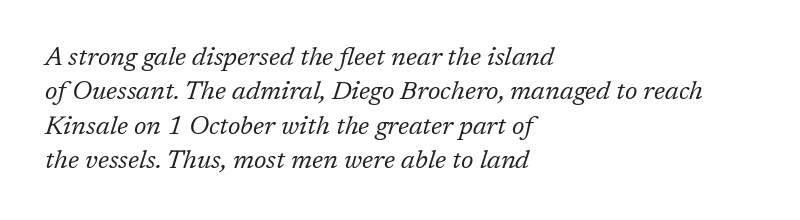
The image shows 26 px text type, italic (leaning right); set left-aligned, normal line spacing (1.32x), normal letter spacing, not underlined.
